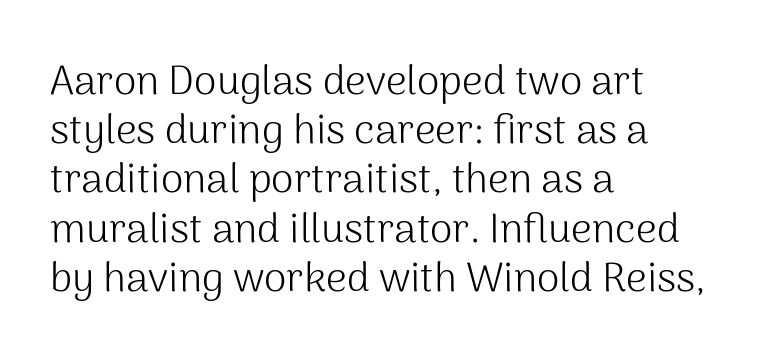
The image shows 41 px light sans-serif type, upright; set left-aligned, line spacing 1.2x, normal letter spacing, not underlined; medium stroke contrast and a medium x-height.
